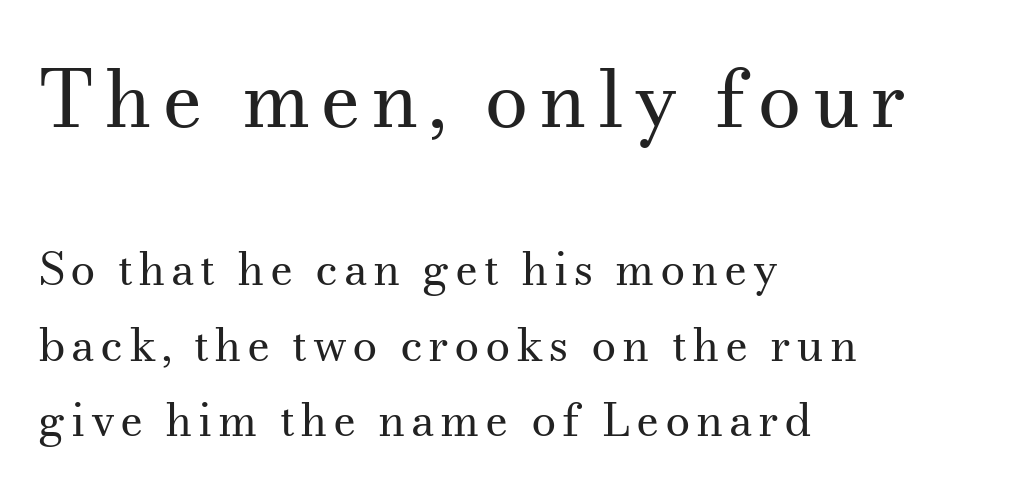
{"serif": "yes", "italic": "no", "bold": "no", "weight": "regular", "width": "normal", "stroke_contrast": "medium", "x_height": "small", "monospaced": "no", "underline": "no", "align": "left", "line_spacing": "normal", "line_spacing_ratio": 1.68, "larger_block": "first", "size_ratio": 1.76, "glyph_px": 79}
